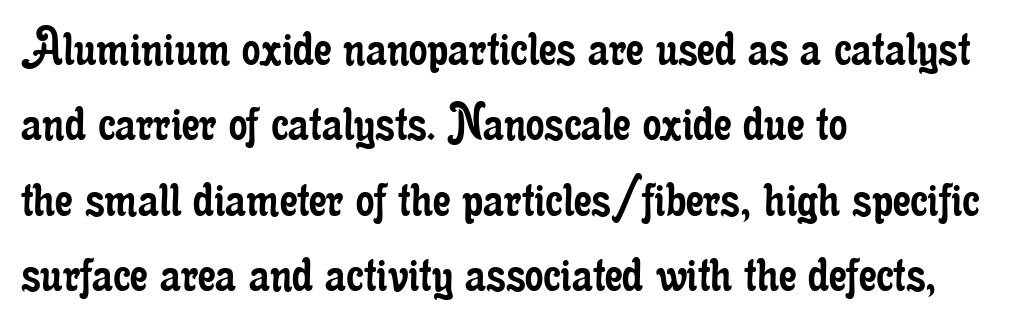
Q: Is the text bold? A: No.
Q: Is the text italic (slanted)? A: No, it is upright.
Q: Is the typeface a serif or a sans-serif typeface? A: Serif.
Q: Is the text underlined? A: No.
Q: How is the paragraph aligned? A: Left-aligned.
Q: Is the spacing between letters normal or unusually wide? A: Normal.
Q: Is the spacing between lines tight, normal or loose? A: Normal.
Q: Width (condensed, normal, or wide)? A: Condensed.
Q: Stroke contrast? A: Low.
Q: x-height? A: Small.
Q: Monospaced? A: No.
